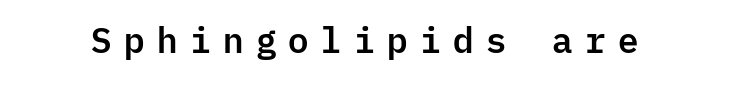
The image shows 35 px sans-serif type, upright, monospaced; set unusually wide letter spacing (+0.3 em), not underlined; low stroke contrast and a medium x-height.
